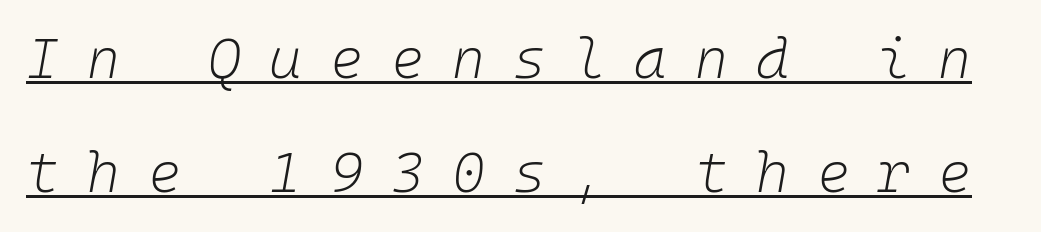
The image shows 56 px light type, italic (leaning right); set loose line spacing (2.03x), unusually wide letter spacing (+0.5 em), underlined; low stroke contrast and a medium x-height.
